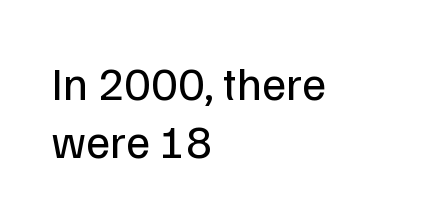
The image shows 47 px regular-weight sans-serif type, upright; set left-aligned, line spacing 1.24x, normal letter spacing, not underlined; low stroke contrast and a medium x-height.
